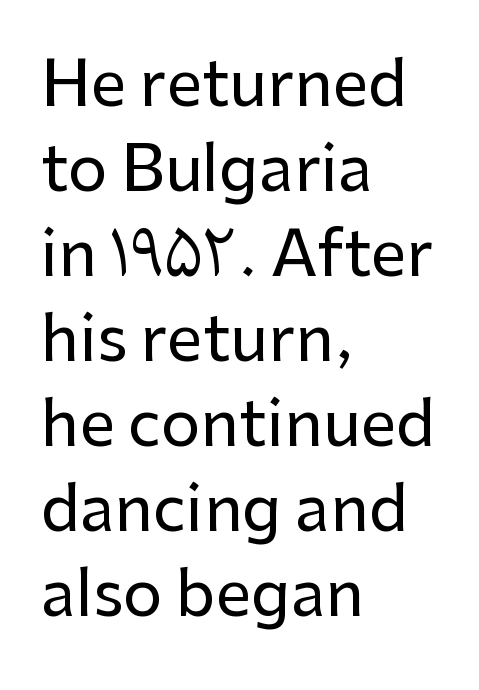
The leading is moderate, giving the passage an even texture. The paragraph has a hard left edge and a soft right edge. Observe the absence of serifs on each vertical stroke in this sample. The tracking reads as untouched default to a designer's eye. Any mark beneath the type? The region is blank. The font's upright variant was chosen for this text.
